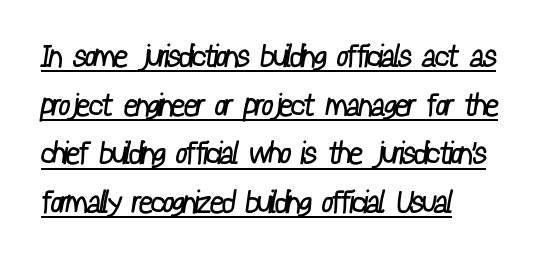
{"serif": "no", "bold": "no", "weight": "regular", "width": "condensed", "stroke_contrast": "low", "x_height": "medium", "monospaced": "no", "underline": "yes", "align": "left", "line_spacing": "normal", "line_spacing_ratio": 1.57, "letter_spacing": "normal", "letter_spacing_em": 0.0, "glyph_px": 31}
